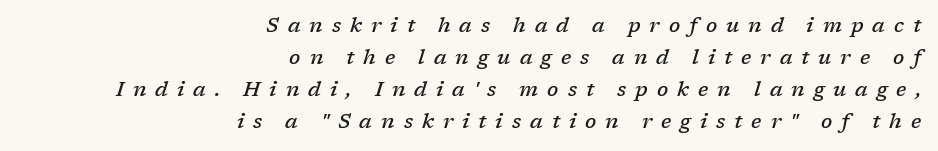
Does the weight exceed regular? Yes, but only to semibold. The leading is moderate, giving the passage an even texture. Looking at the ascenders, they clearly lean. Tracking value appears strongly positive — letters spread wide. One-word summary of the alignment: right.
